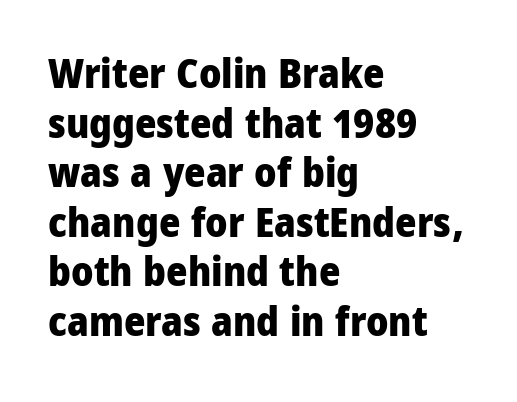
Typographically, this falls in the sans-serif category. On the weight axis this lands at bold, roughly 700. Notice how the passage keeps a crisp vertical edge on the left only. Bare-footed words on every line. Is this a fixed-width face? No — the glyphs have proportional, varying widths. Glyph-to-glyph distance matches everyday printed text.
